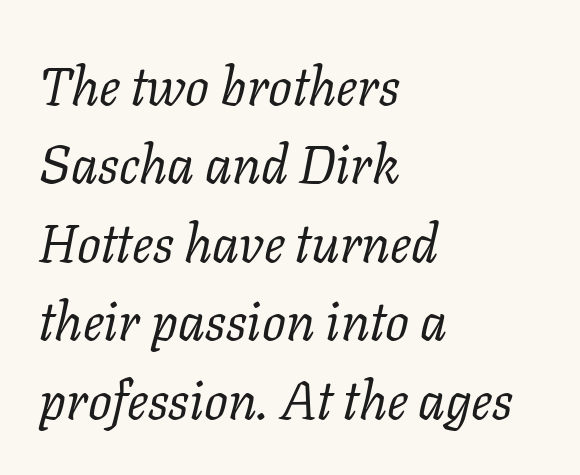
Q: Is the text bold? A: No.
Q: Is the text italic (slanted)? A: Yes, it leans right by about 11 degrees.
Q: Is the typeface a serif or a sans-serif typeface? A: Serif.
Q: Is the text underlined? A: No.
Q: How is the paragraph aligned? A: Left-aligned.
Q: Is the spacing between letters normal or unusually wide? A: Normal.
Q: Is the spacing between lines tight, normal or loose? A: Normal.
Q: Width (condensed, normal, or wide)? A: Normal.
Q: Stroke contrast? A: Low.
Q: x-height? A: Medium.
Q: Monospaced? A: No.
